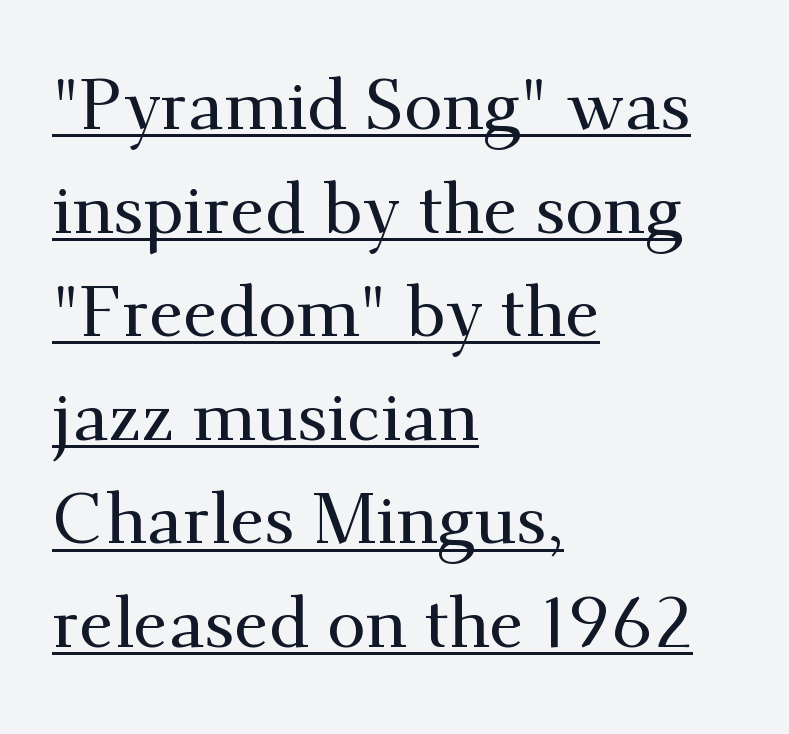
This sample has the flowing, uneven cadence of proportional lettering. Horizontally, the lines are justified to the leading edge only. Serifs: yes, visible at the terminals of the letterforms. The letterforms sit shoulder to shoulder at normal distance. The rendered words wear a rule along their underside. Horizontal bands of white between lines are of average thickness.
